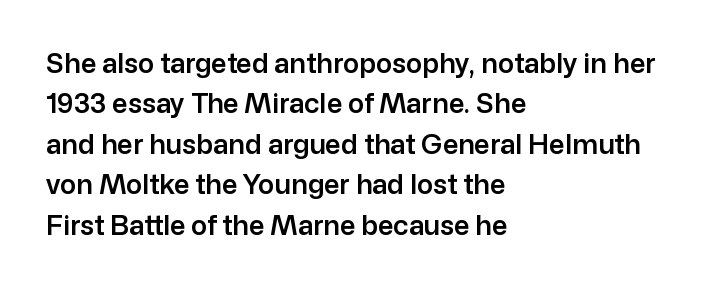
The image shows 27 px text type, upright; set left-aligned, normal line spacing (1.5x), normal letter spacing, not underlined.
